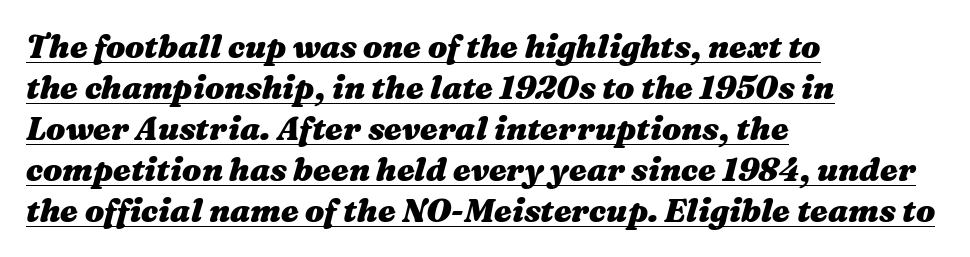
{"italic": "yes", "lean": "right", "slant_degrees": 16, "bold": "yes", "weight": "heavy", "width": "wide", "stroke_contrast": "medium", "x_height": "medium", "monospaced": "no", "underline": "yes", "align": "left", "line_spacing": "normal", "line_spacing_ratio": 1.28, "letter_spacing": "normal", "letter_spacing_em": 0.0, "glyph_px": 32}
